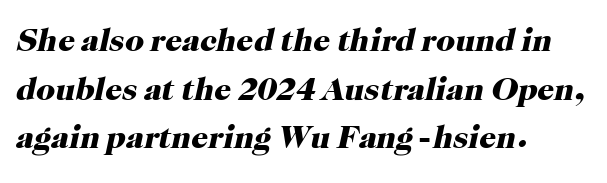
Q: Is the text bold? A: Yes.
Q: Is the text italic (slanted)? A: Yes, it leans right by about 12 degrees.
Q: Is the typeface a serif or a sans-serif typeface? A: Serif.
Q: Is the text underlined? A: No.
Q: How is the paragraph aligned? A: Left-aligned.
Q: Is the spacing between letters normal or unusually wide? A: Normal.
Q: Is the spacing between lines tight, normal or loose? A: Normal.
Q: Width (condensed, normal, or wide)? A: Normal.
Q: Stroke contrast? A: High.
Q: x-height? A: Medium.
Q: Monospaced? A: No.
